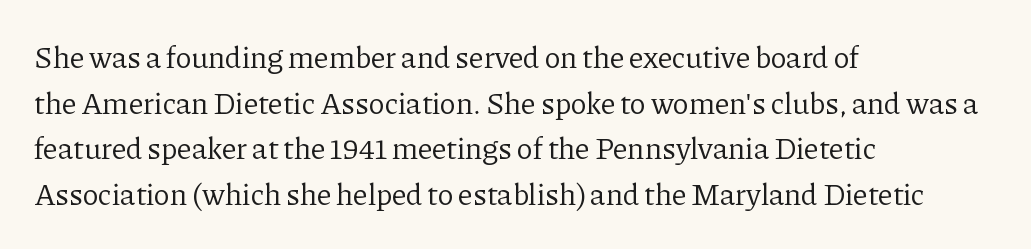
Left-aligned paragraph, ragged on the right. Little horizontal feet cap the strokes, marking this as serif type. Letters rest on an invisible, unmarked baseline. Nope, not italic — everything's standing straight. The rendering uses natural spacing where letterforms have individual widths.
